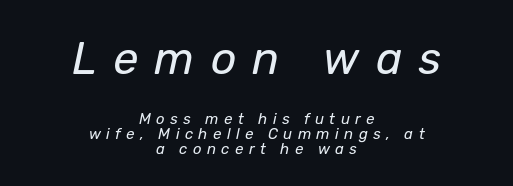
Look at the tracking — it's clearly loosened, letters drifting apart. Whoever set this chose condensed vertical rhythm over breathing room. This rendering uses center alignment, leaving both contours irregular but symmetric. Here the first block reads like a headline and the second like body copy. Check under the words: just untouched page. The passage shown is not bold in any degree.
